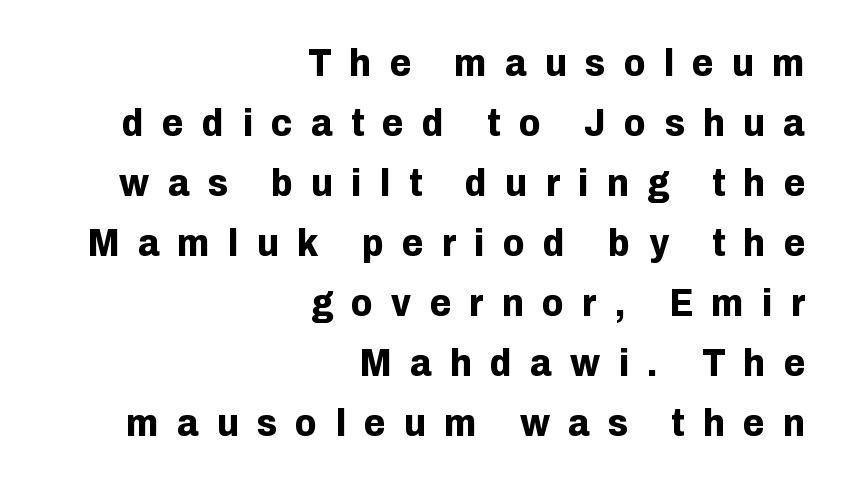
The image shows 39 px bold sans-serif type, upright; set right-aligned, normal line spacing (1.54x), unusually wide letter spacing (+0.47 em), not underlined; low stroke contrast and a medium x-height.
